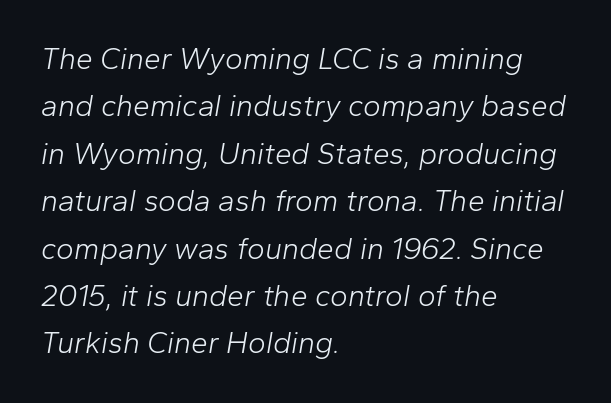
The image shows 30 px light type, italic (leaning right); set left-aligned, normal line spacing (1.58x), normal letter spacing, not underlined; low stroke contrast and a medium x-height.
